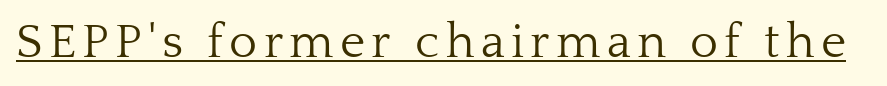
{"serif": "yes", "italic": "no", "bold": "no", "weight": "light", "width": "normal", "stroke_contrast": "low", "x_height": "medium", "monospaced": "no", "underline": "yes", "glyph_px": 48}
